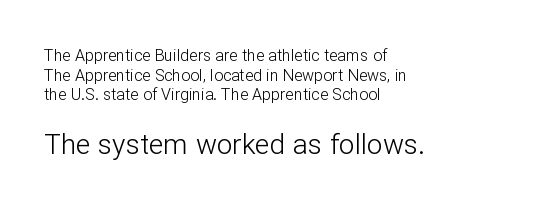
{"serif": "no", "italic": "no", "bold": "no", "weight": "light", "width": "normal", "stroke_contrast": "low", "x_height": "medium", "monospaced": "no", "underline": "no", "align": "left", "line_spacing_ratio": 1.23, "letter_spacing": "normal", "letter_spacing_em": 0.0, "larger_block": "second", "size_ratio": 1.75, "glyph_px": 28}
